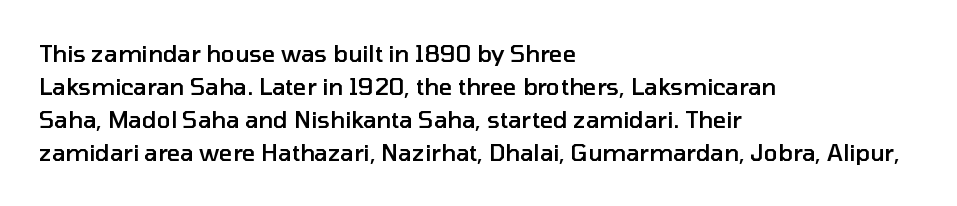
Q: Is the text bold? A: Semi-bold.
Q: Is the text italic (slanted)? A: No, it is upright.
Q: Is the text underlined? A: No.
Q: How is the paragraph aligned? A: Left-aligned.
Q: Is the spacing between letters normal or unusually wide? A: Normal.
Q: Is the spacing between lines tight, normal or loose? A: Normal.
